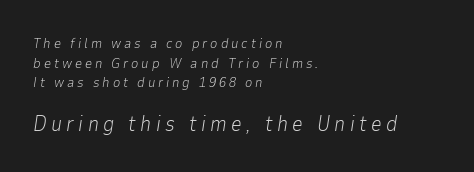
Q: Is the text bold? A: No.
Q: Is the text italic (slanted)? A: Yes, it leans right by about 9 degrees.
Q: Is the text underlined? A: No.
Q: How is the paragraph aligned? A: Left-aligned.
Q: Is the spacing between letters normal or unusually wide? A: Unusually wide.
Q: Is the spacing between lines tight, normal or loose? A: Normal.
Q: Which block of text is set in a larger size, the first (top) or the second (bottom)? A: The second (bottom) one.
